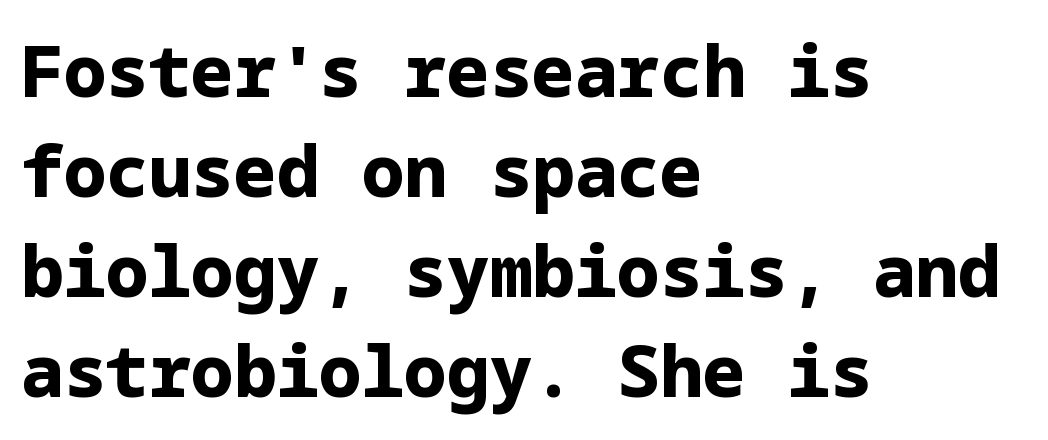
The image shows 71 px bold sans-serif type, upright; set left-aligned, normal line spacing (1.41x), normal letter spacing, not underlined; low stroke contrast and a medium x-height.
